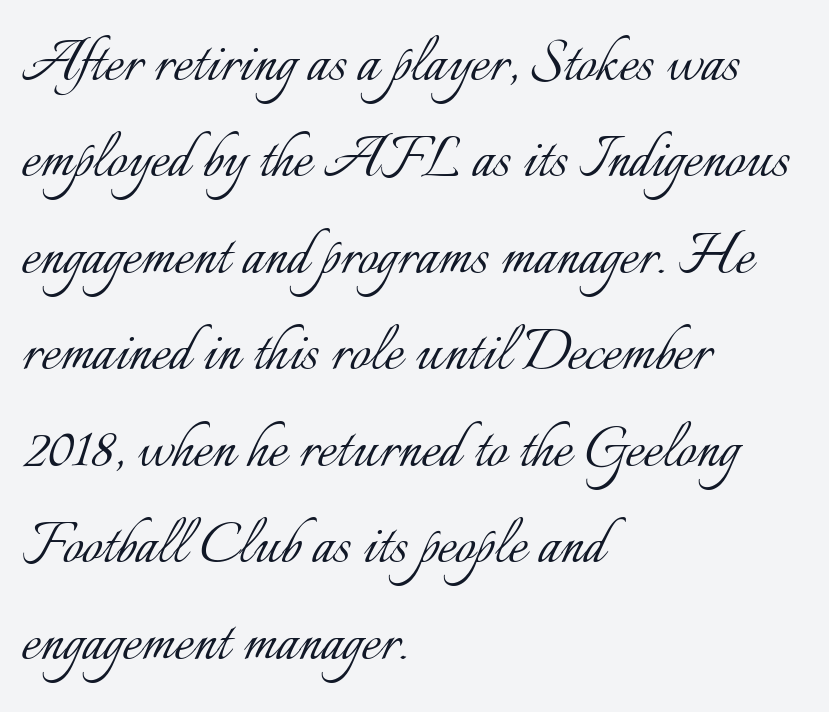
{"bold": "no", "weight": "light", "width": "normal", "stroke_contrast": "low", "x_height": "small", "monospaced": "no", "underline": "no", "align": "left", "line_spacing": "normal", "line_spacing_ratio": 1.34, "letter_spacing": "normal", "letter_spacing_em": 0.0, "glyph_px": 72}
